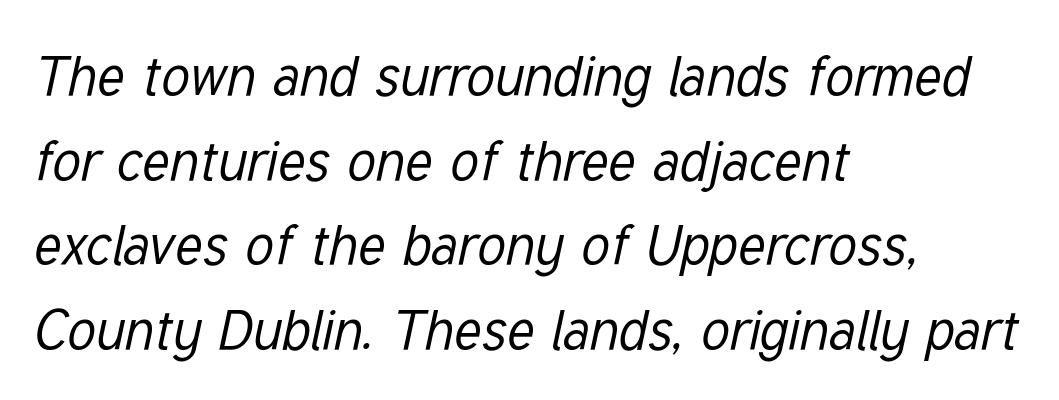
Characters follow at the spacing the type designer built in. Think of a printed novel: that variable character pitch is what you see here. Line starts are locked; line ends wander. These lines sit exactly where default settings would place them. You can tell it's italic because the verticals aren't actually vertical.
